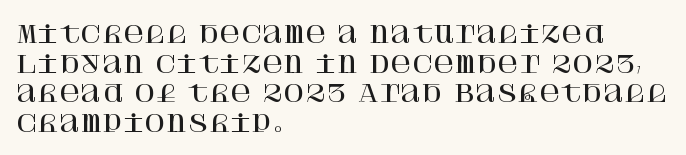
Descenders are the only things crossing below the line. A classic flush-left, rag-right setting is used for this passage. Upright lettering throughout. Quick note: interline space is typical. Letter spacing: default.
